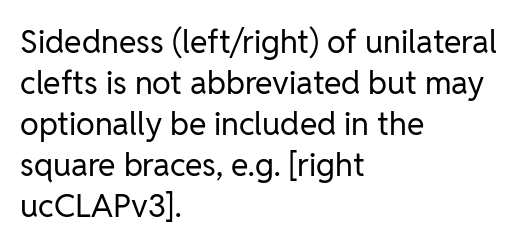
{"serif": "no", "italic": "no", "bold": "no", "weight": "regular", "width": "normal", "stroke_contrast": "low", "x_height": "medium", "monospaced": "no", "underline": "no", "align": "left", "line_spacing": "normal", "line_spacing_ratio": 1.28, "letter_spacing": "normal", "letter_spacing_em": 0.0, "glyph_px": 32}
